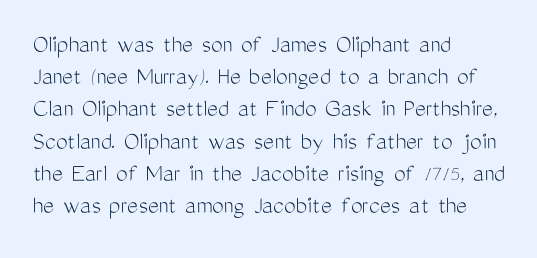
Q: Is the text bold? A: No.
Q: Is the text italic (slanted)? A: No, it is upright.
Q: Is the text underlined? A: No.
Q: How is the paragraph aligned? A: Left-aligned.
Q: Is the spacing between letters normal or unusually wide? A: Normal.
